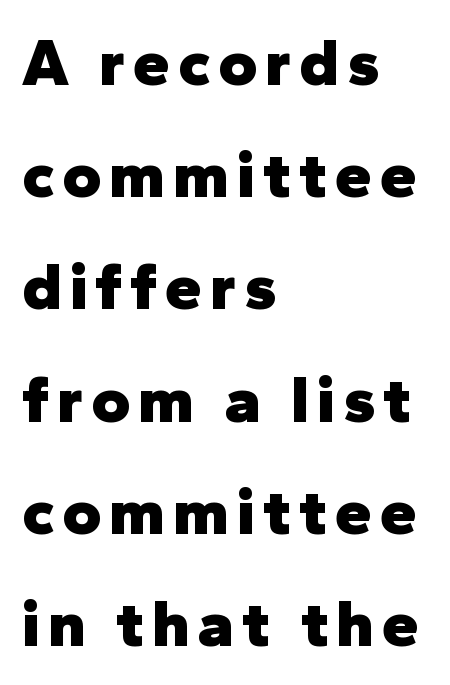
Q: Is the text bold? A: Yes.
Q: Is the text italic (slanted)? A: No, it is upright.
Q: Is the typeface a serif or a sans-serif typeface? A: Sans-serif.
Q: Is the text underlined? A: No.
Q: How is the paragraph aligned? A: Left-aligned.
Q: Is the spacing between lines tight, normal or loose? A: Normal.
Q: Width (condensed, normal, or wide)? A: Normal.
Q: Stroke contrast? A: Low.
Q: x-height? A: Medium.
Q: Monospaced? A: No.
